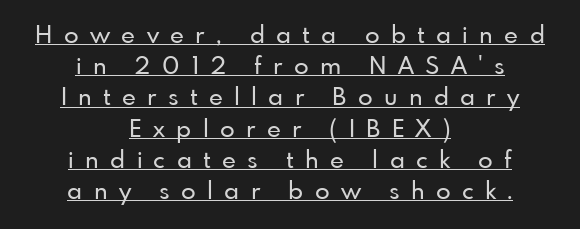
One glance says typical: line gaps are just what's usual. Notice how the stems are strictly vertical — no italics here. Look at the tracking — it's clearly loosened, letters drifting apart. One-word summary of the alignment: center. Check the space under the baseline: a stroke is drawn there.
